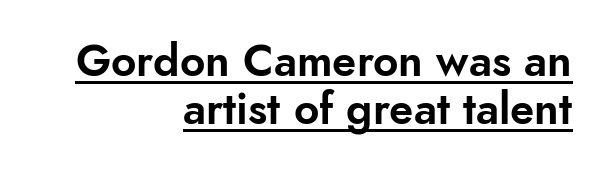
Q: Is the text italic (slanted)? A: No, it is upright.
Q: Is the typeface a serif or a sans-serif typeface? A: Sans-serif.
Q: Is the text underlined? A: Yes.
Q: How is the paragraph aligned? A: Right-aligned.
Q: Is the spacing between letters normal or unusually wide? A: Normal.
Q: Is the spacing between lines tight, normal or loose? A: Tight.
Q: Width (condensed, normal, or wide)? A: Normal.
Q: Stroke contrast? A: Low.
Q: x-height? A: Small.
Q: Monospaced? A: No.
